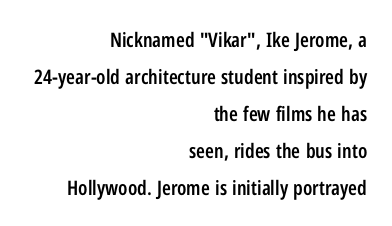
{"italic": "no", "bold": "semi", "underline": "no", "align": "right", "line_spacing_ratio": 1.85, "letter_spacing": "normal", "letter_spacing_em": 0.0, "glyph_px": 20}
